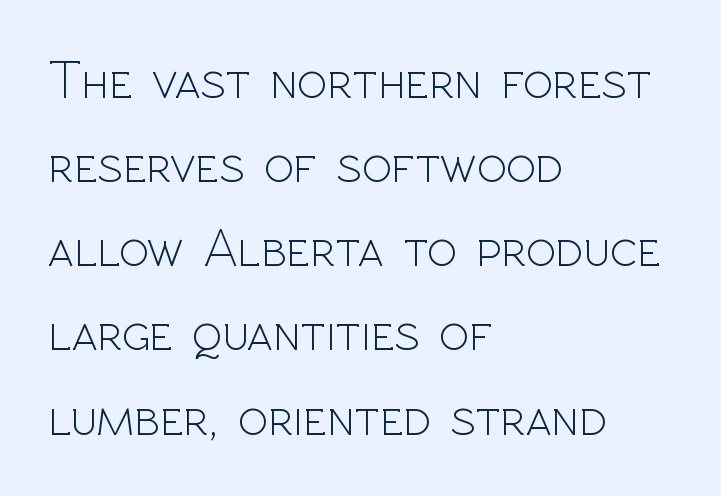
Q: Is the text bold? A: No.
Q: Is the text italic (slanted)? A: No, it is upright.
Q: Is the typeface a serif or a sans-serif typeface? A: Sans-serif.
Q: Is the text underlined? A: No.
Q: How is the paragraph aligned? A: Left-aligned.
Q: Is the spacing between letters normal or unusually wide? A: Normal.
Q: Is the spacing between lines tight, normal or loose? A: Normal.
Q: Width (condensed, normal, or wide)? A: Normal.
Q: x-height? A: Medium.
Q: Monospaced? A: No.
